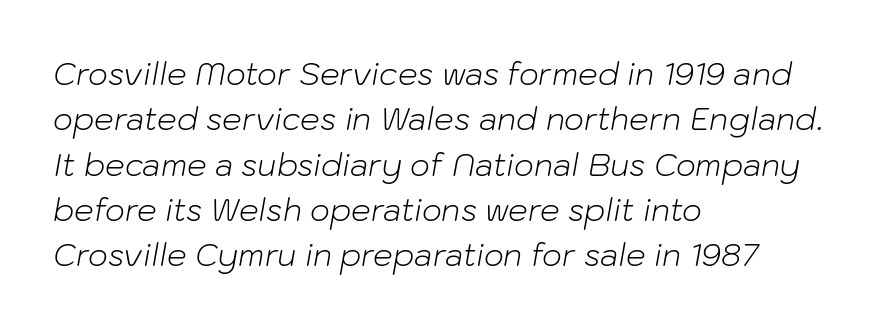
{"italic": "yes", "lean": "right", "slant_degrees": 10, "bold": "no", "weight": "light", "width": "normal", "stroke_contrast": "low", "x_height": "medium", "monospaced": "no", "underline": "no", "align": "left", "line_spacing": "normal", "line_spacing_ratio": 1.46, "letter_spacing": "normal", "letter_spacing_em": 0.0, "glyph_px": 31}
